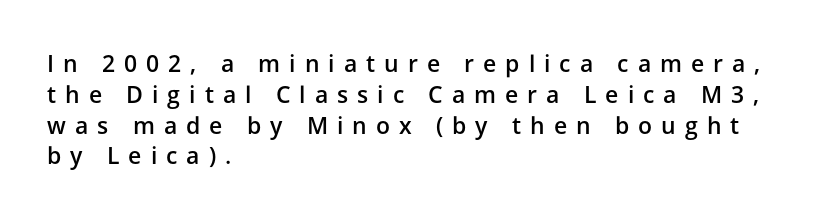
The image shows 23 px text type, upright; set left-aligned, normal line spacing (1.34x), unusually wide letter spacing (+0.39 em), not underlined.
